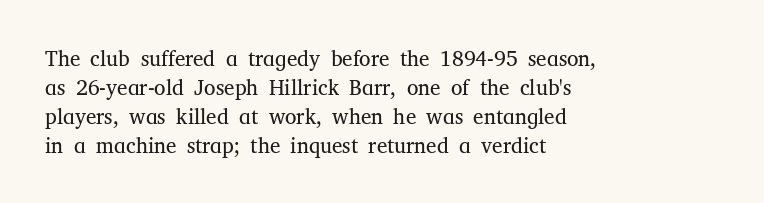
Q: Is the text bold? A: No.
Q: Is the text italic (slanted)? A: No, it is upright.
Q: Is the text underlined? A: No.
Q: How is the paragraph aligned? A: Left-aligned.
Q: Is the spacing between letters normal or unusually wide? A: Normal.
Q: Is the spacing between lines tight, normal or loose? A: Normal.
